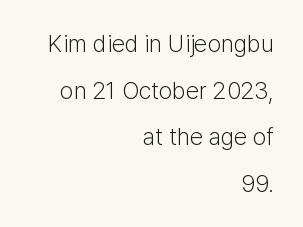
Characters follow at the spacing the type designer built in. Nope, not italic — everything's standing straight. Notice how the passage keeps a crisp vertical edge on the right only. Baseline-to-baseline distance is far greater than the letter height. A light-to-regular cut is what we see here. Has an underline been added? It has not.
